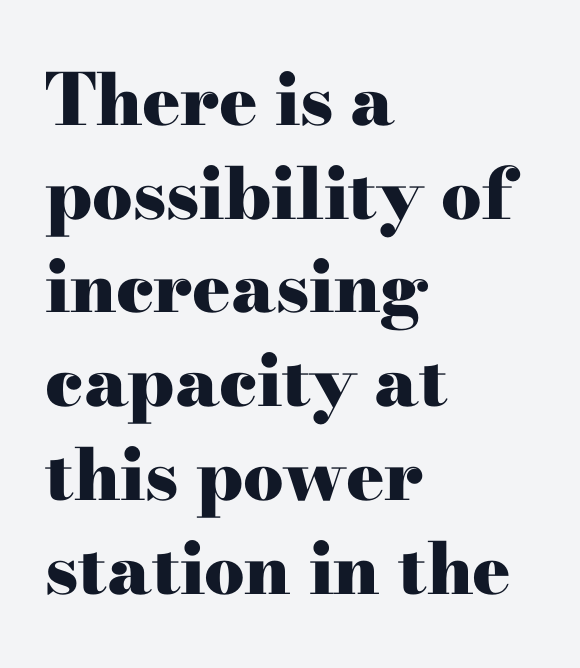
{"serif": "yes", "italic": "no", "bold": "yes", "weight": "heavy", "width": "wide", "stroke_contrast": "high", "x_height": "small", "monospaced": "no", "underline": "no", "align": "left", "line_spacing": "normal", "line_spacing_ratio": 1.32, "letter_spacing": "normal", "letter_spacing_em": 0.0, "glyph_px": 71}
